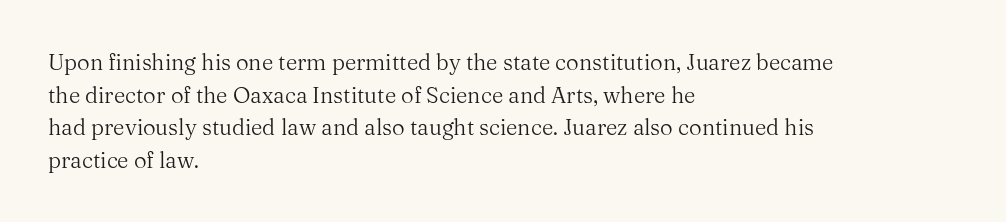
Rows of type keep a routine distance in the vertical direction. The space beneath each line is pristine and unruled. Which margin do the lines hug? The left one — the right edge is uneven. The letterforms sit shoulder to shoulder at normal distance.
